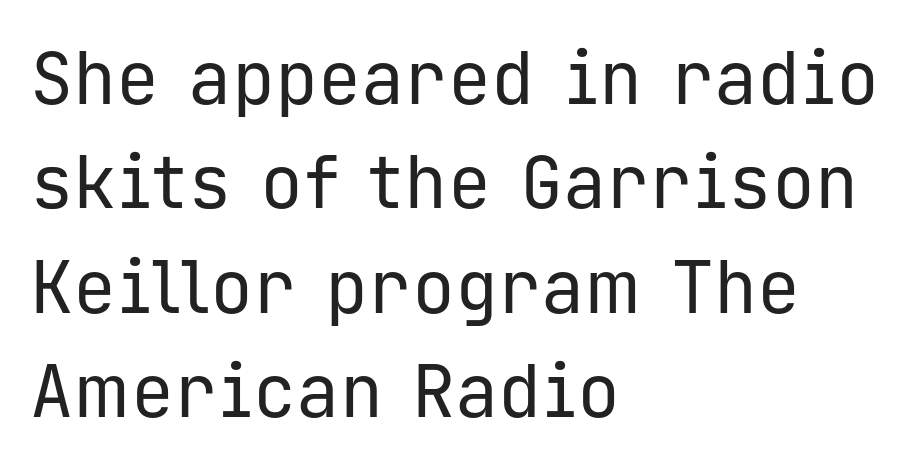
The image shows 72 px regular-weight sans-serif type, upright, monospaced; set left-aligned, normal line spacing (1.45x), normal letter spacing, not underlined; low stroke contrast and a medium x-height.
